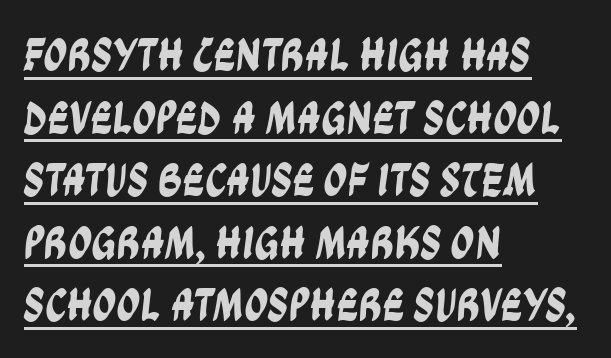
{"serif": "no", "width": "condensed", "stroke_contrast": "low", "x_height": "large", "monospaced": "no", "underline": "yes", "align": "left", "line_spacing": "normal", "line_spacing_ratio": 1.33, "letter_spacing": "normal", "letter_spacing_em": 0.0, "glyph_px": 47}
